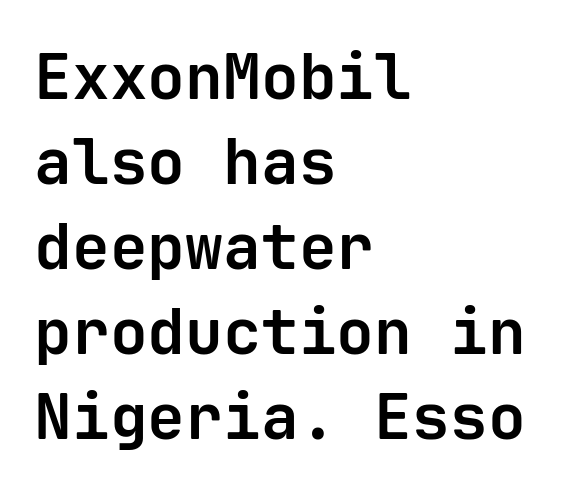
The image shows 63 px bold sans-serif type, upright, monospaced; set left-aligned, normal line spacing (1.35x), normal letter spacing, not underlined; low stroke contrast and a medium x-height.
